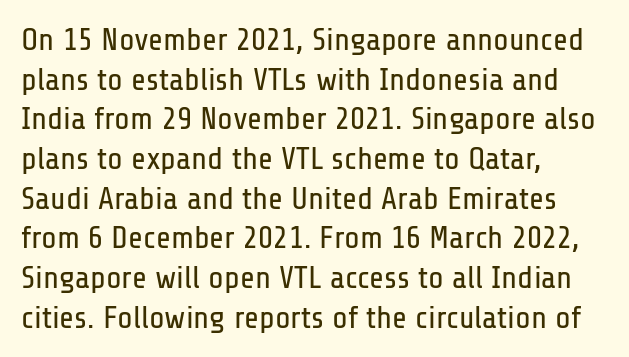
Q: Is the text bold? A: No.
Q: Is the text italic (slanted)? A: No, it is upright.
Q: Is the typeface a serif or a sans-serif typeface? A: Sans-serif.
Q: Is the text underlined? A: No.
Q: How is the paragraph aligned? A: Left-aligned.
Q: Is the spacing between letters normal or unusually wide? A: Normal.
Q: Width (condensed, normal, or wide)? A: Condensed.
Q: Stroke contrast? A: Low.
Q: x-height? A: Medium.
Q: Monospaced? A: No.
